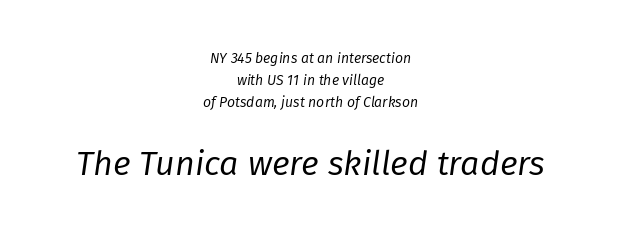
Plain, unruled lines of type. These lines were composed using italics. The second block has been scaled up relative to the first. Caption: multi-line text, centered on the measure. No letter is thick-stroked: the sample isn't bold. The line-height multiplier appears to be the usual default.
